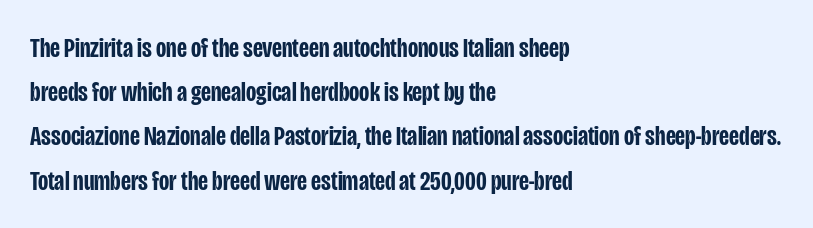
Q: Is the text bold? A: Semi-bold.
Q: Is the text italic (slanted)? A: No, it is upright.
Q: Is the typeface a serif or a sans-serif typeface? A: Sans-serif.
Q: Is the text underlined? A: No.
Q: How is the paragraph aligned? A: Left-aligned.
Q: Is the spacing between letters normal or unusually wide? A: Normal.
Q: Is the spacing between lines tight, normal or loose? A: Normal.
Q: Width (condensed, normal, or wide)? A: Condensed.
Q: Stroke contrast? A: Low.
Q: x-height? A: Large.
Q: Monospaced? A: No.
